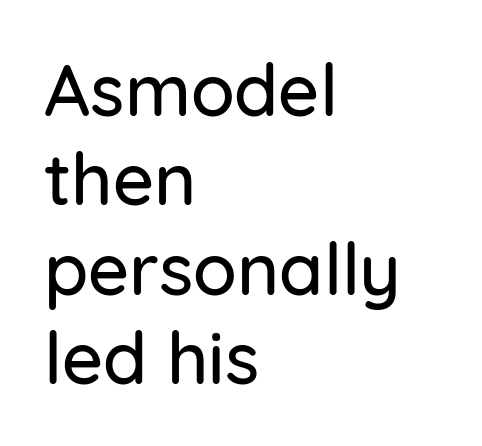
Q: Is the text italic (slanted)? A: No, it is upright.
Q: Is the typeface a serif or a sans-serif typeface? A: Sans-serif.
Q: Is the text underlined? A: No.
Q: How is the paragraph aligned? A: Left-aligned.
Q: Is the spacing between letters normal or unusually wide? A: Normal.
Q: Width (condensed, normal, or wide)? A: Normal.
Q: Stroke contrast? A: Low.
Q: x-height? A: Medium.
Q: Monospaced? A: No.
